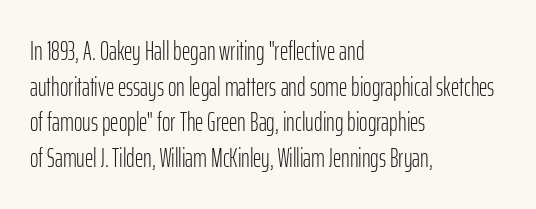
Q: Is the text bold? A: No.
Q: Is the text italic (slanted)? A: No, it is upright.
Q: Is the text underlined? A: No.
Q: How is the paragraph aligned? A: Left-aligned.
Q: Is the spacing between letters normal or unusually wide? A: Normal.
Q: Is the spacing between lines tight, normal or loose? A: Normal.
